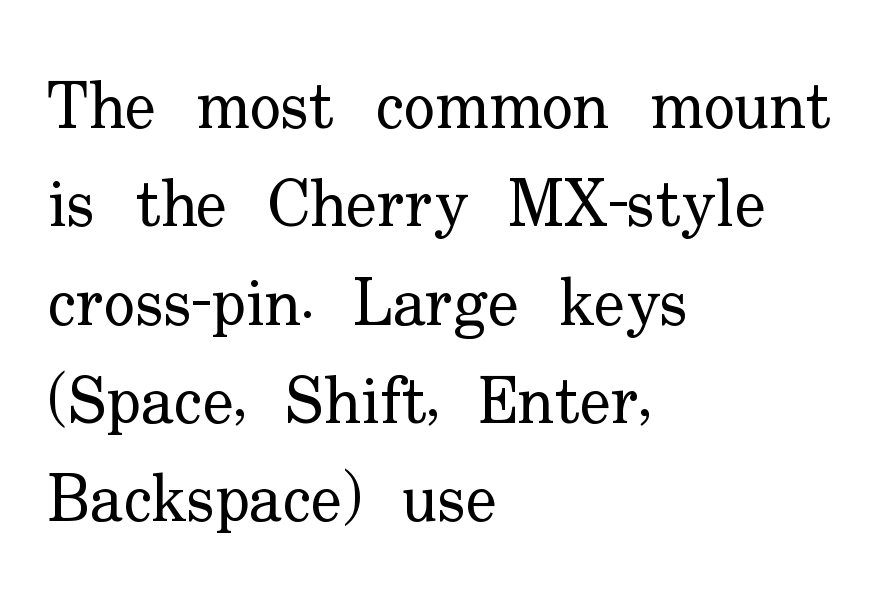
The image shows 66 px regular-weight serif type, upright; set left-aligned, normal line spacing (1.49x), normal letter spacing, not underlined; low stroke contrast and a small x-height.
